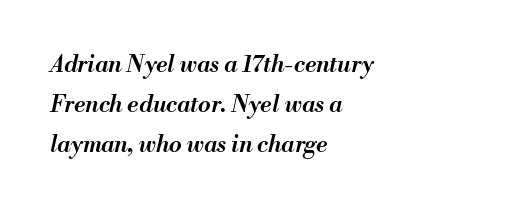
{"italic": "yes", "lean": "right", "slant_degrees": 13, "bold": "semi", "underline": "no", "align": "left", "line_spacing_ratio": 1.73, "letter_spacing": "normal", "letter_spacing_em": 0.0, "glyph_px": 23}
